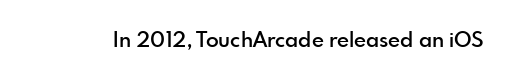
{"italic": "no", "bold": "semi", "underline": "no", "letter_spacing": "normal", "letter_spacing_em": 0.0, "glyph_px": 21}
